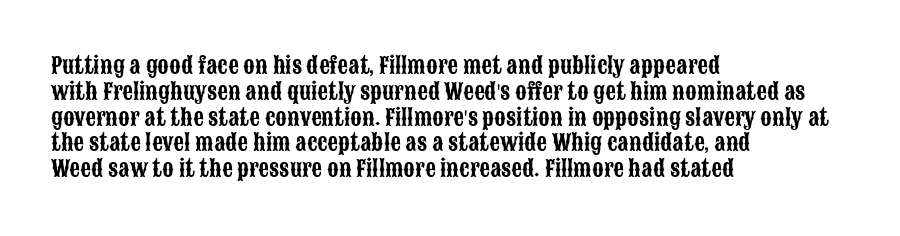
Underline: absent. This rendering uses left alignment, leaving the right contour irregular. A typesetter would mark this as roman, not italic. In terms of letterspacing, this is plain default setting.
